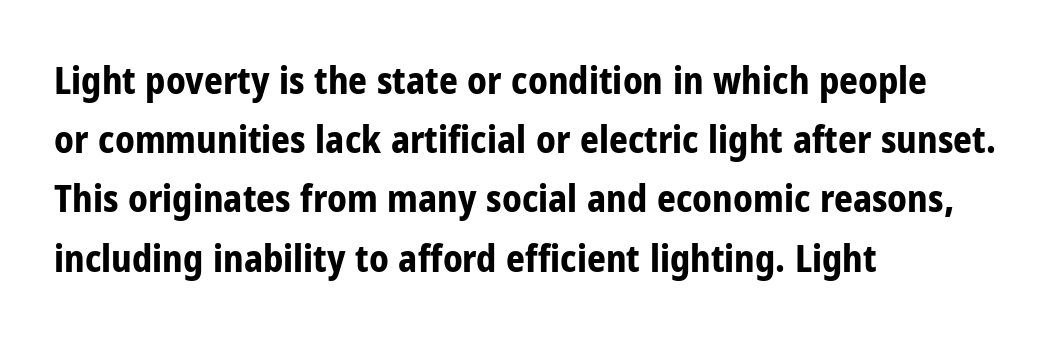
The image shows 37 px bold, condensed sans-serif type, upright; set left-aligned, normal line spacing (1.6x), normal letter spacing, not underlined; low stroke contrast and a medium x-height.
